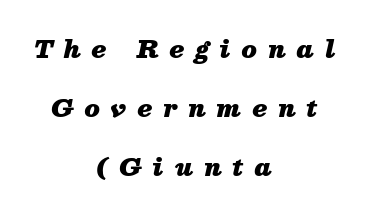
The image shows 24 px bold type, italic (leaning right); set centered, loose line spacing (2.46x), unusually wide letter spacing (+0.46 em), not underlined.
